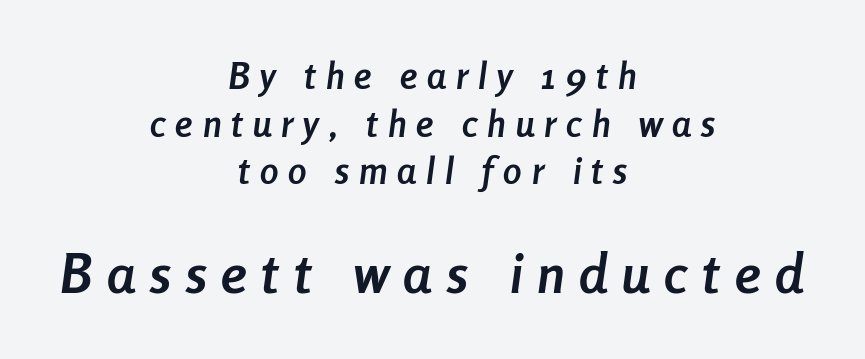
The image shows 55 px semibold, condensed type, italic (leaning right); set centered, normal line spacing (1.29x), unusually wide letter spacing (+0.27 em), not underlined; the second (bottom) block is 1.49x larger; low stroke contrast and a medium x-height.
